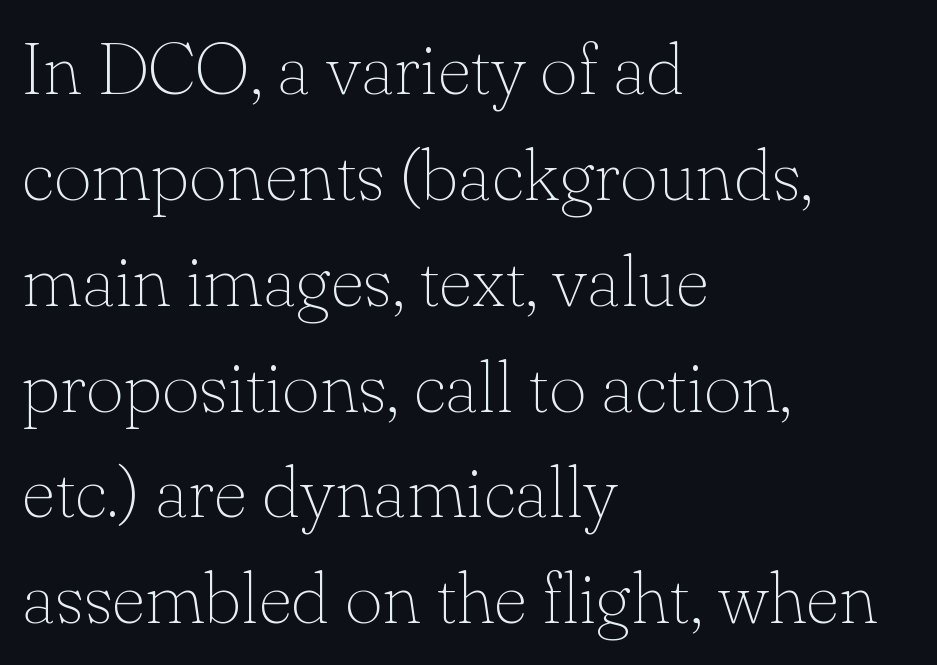
{"serif": "yes", "italic": "no", "bold": "no", "weight": "thin", "width": "normal", "stroke_contrast": "low", "x_height": "small", "monospaced": "no", "underline": "no", "align": "left", "line_spacing": "normal", "line_spacing_ratio": 1.45, "letter_spacing": "normal", "letter_spacing_em": 0.0, "glyph_px": 73}
